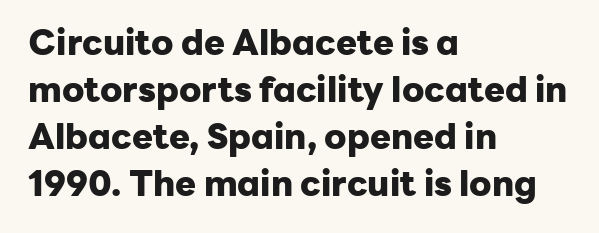
Q: Is the text bold? A: Yes.
Q: Is the text italic (slanted)? A: No, it is upright.
Q: Is the typeface a serif or a sans-serif typeface? A: Sans-serif.
Q: Is the text underlined? A: No.
Q: How is the paragraph aligned? A: Left-aligned.
Q: Is the spacing between letters normal or unusually wide? A: Normal.
Q: Is the spacing between lines tight, normal or loose? A: Normal.
Q: Width (condensed, normal, or wide)? A: Normal.
Q: Stroke contrast? A: Low.
Q: x-height? A: Medium.
Q: Monospaced? A: No.
